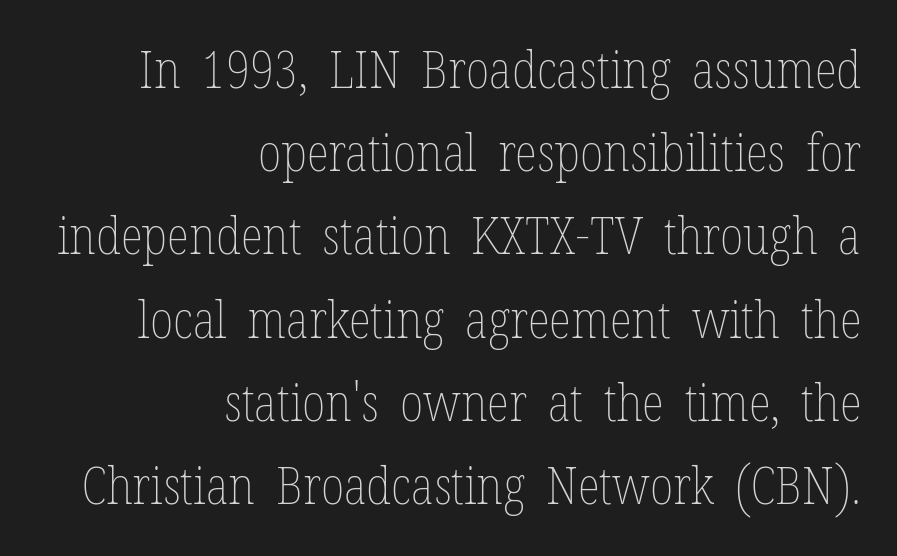
Q: Is the text bold? A: No.
Q: Is the text italic (slanted)? A: No, it is upright.
Q: Is the text underlined? A: No.
Q: How is the paragraph aligned? A: Right-aligned.
Q: Is the spacing between letters normal or unusually wide? A: Normal.
Q: Is the spacing between lines tight, normal or loose? A: Normal.
Q: Width (condensed, normal, or wide)? A: Condensed.
Q: Stroke contrast? A: Low.
Q: x-height? A: Medium.
Q: Monospaced? A: No.
